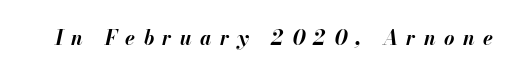
I'd describe the lettering as bold — thick and assertive. The gaps between neighbouring characters are conspicuously large. Plain, unruled lines of type. Is the type slanted? Yes — the strokes lean at a clear angle.
